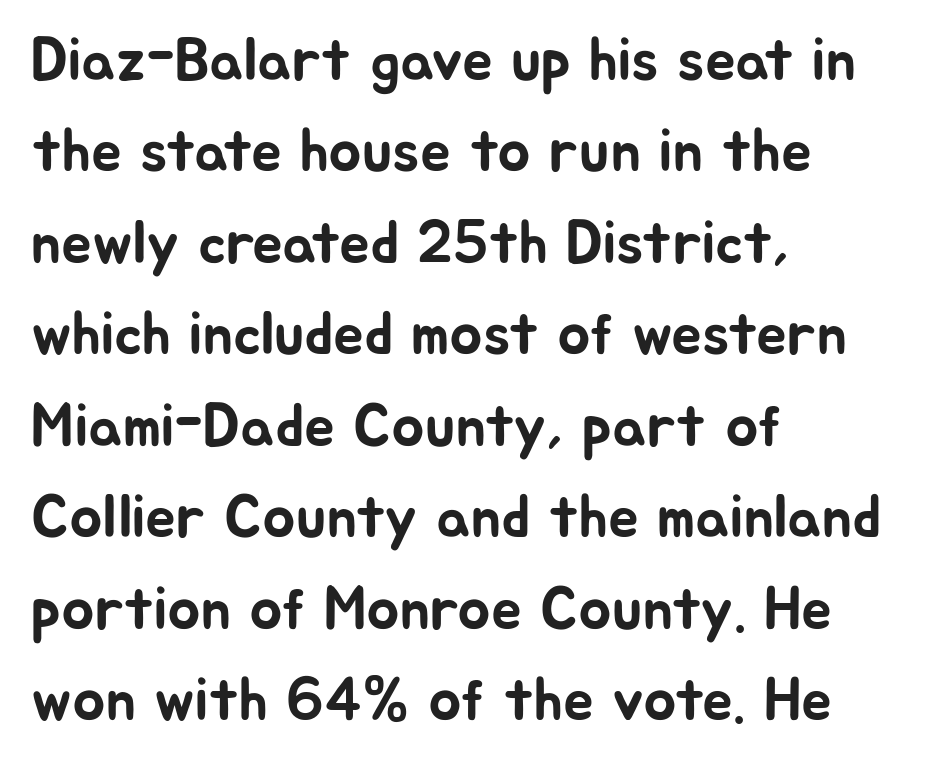
{"serif": "no", "italic": "no", "width": "normal", "stroke_contrast": "low", "x_height": "medium", "monospaced": "no", "underline": "no", "align": "left", "line_spacing": "normal", "line_spacing_ratio": 1.5, "letter_spacing": "normal", "letter_spacing_em": 0.0, "glyph_px": 61}
